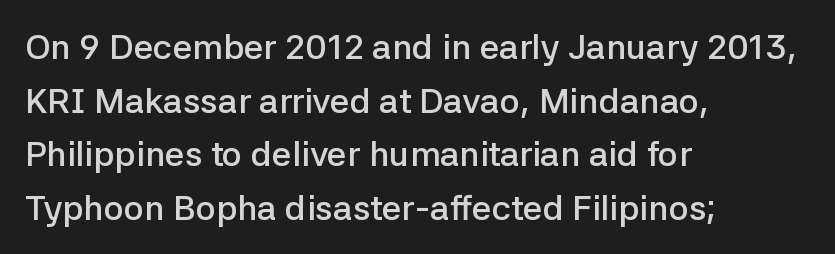
The image shows 35 px semibold sans-serif type, upright; set left-aligned, normal line spacing (1.53x), normal letter spacing, not underlined; low stroke contrast and a medium x-height.
